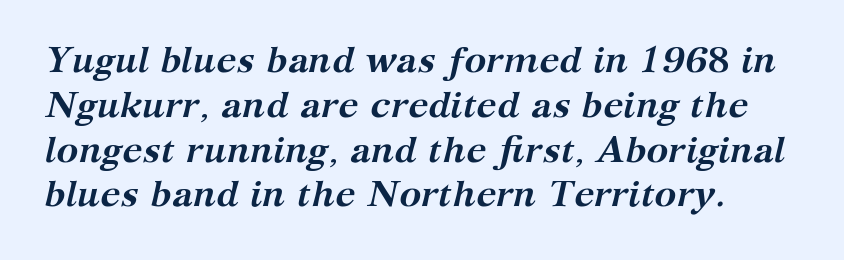
Glance below the letters and you will spot only blank space. Is this a fixed-width face? No — the glyphs have proportional, varying widths. Notice how thick the strokes are: this is what a full bold looks like. Little horizontal feet cap the strokes, marking this as serif type. Quick note: italic.
